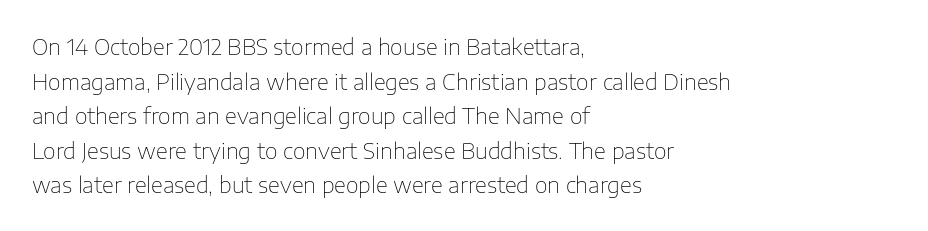
Which margin do the lines hug? The left one — the right edge is uneven. This is roman type, the default non-slanted kind. Summary of vertical rhythm: regular, with standard interline spacing. These glyphs show unthickened strokes, regular width or finer. The rendering keeps characters at their native spacing. The gap between lines stays unmarked.
